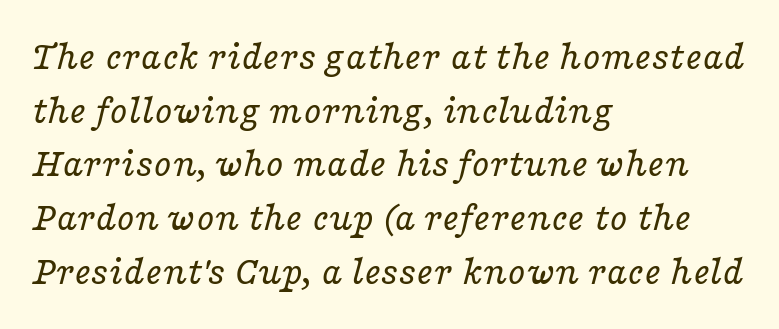
The image shows 41 px regular-weight, wide serif type, italic (leaning right); set left-aligned, normal line spacing (1.31x), normal letter spacing, not underlined; low stroke contrast and a medium x-height.
